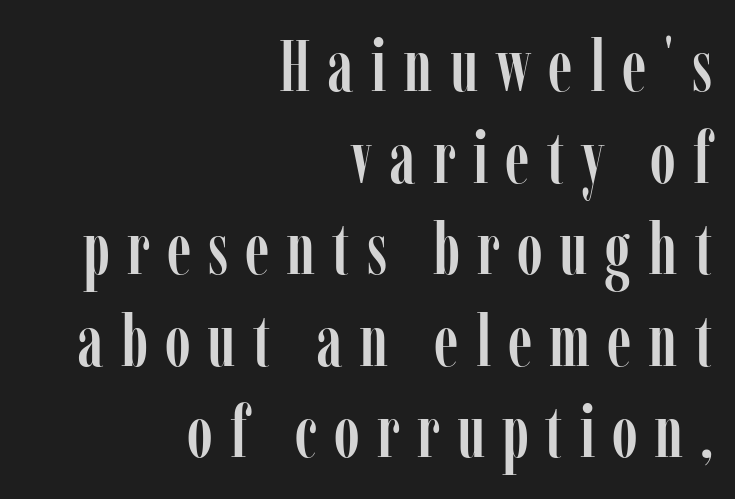
The image shows 71 px condensed serif type, upright; set right-aligned, normal line spacing (1.29x), unusually wide letter spacing (+0.24 em), not underlined; low stroke contrast and a medium x-height.
